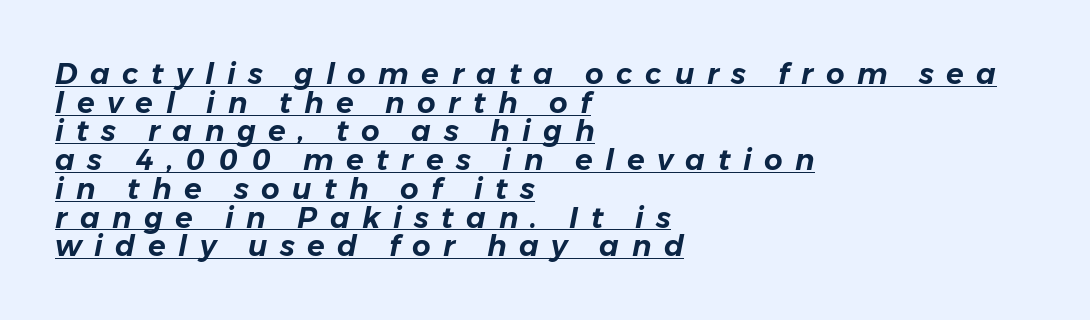
The image shows 29 px text type, italic (leaning right); set left-aligned, tight line spacing (0.99x), unusually wide letter spacing (+0.43 em), underlined; low stroke contrast and a medium x-height.
